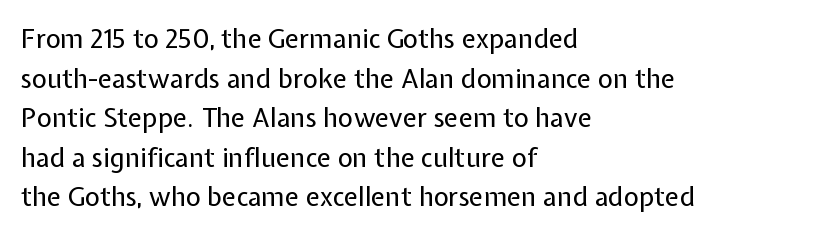
The image shows 26 px text type, upright; set left-aligned, normal line spacing (1.52x), normal letter spacing, not underlined.
